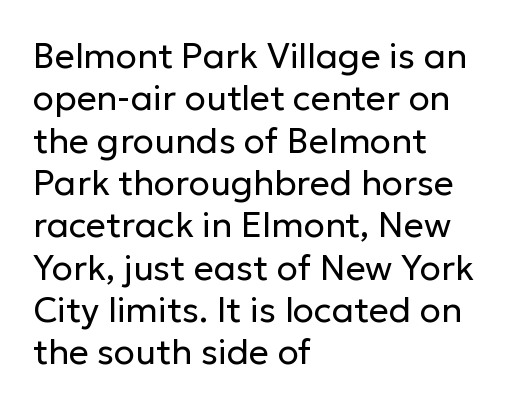
{"serif": "no", "italic": "no", "bold": "no", "weight": "regular", "width": "normal", "stroke_contrast": "low", "x_height": "medium", "monospaced": "no", "underline": "no", "align": "left", "line_spacing_ratio": 1.21, "letter_spacing": "normal", "letter_spacing_em": 0.0, "glyph_px": 35}
